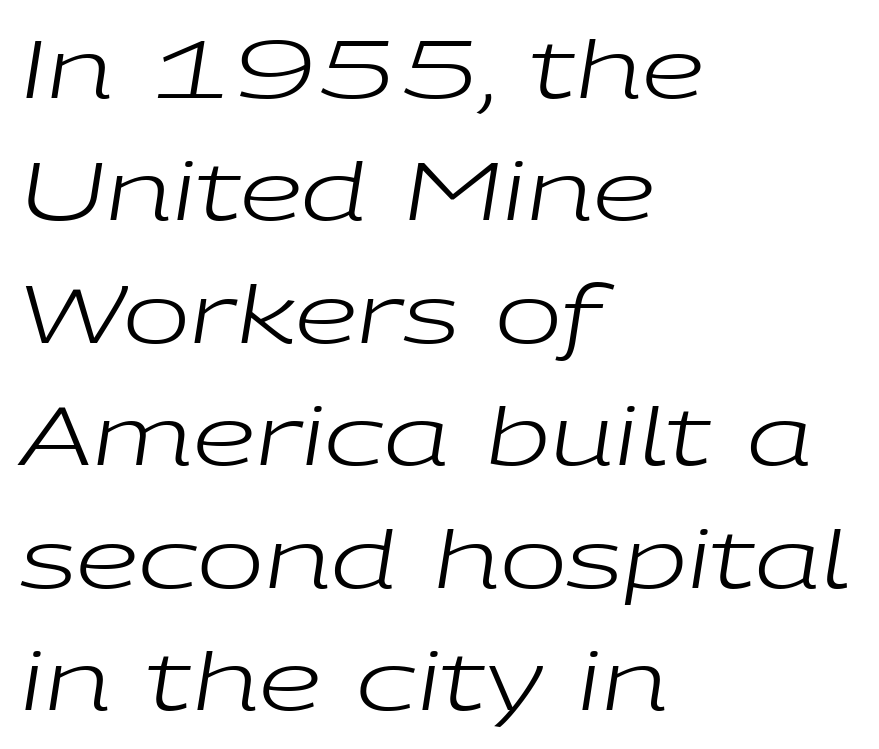
Casual observation: everything's shoved over to the left. There's an unmistakable incline to the writing here. Heft: none added — not bold. The strip under each line holds only bare page.
